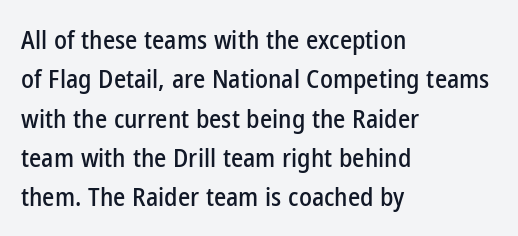
This rendering features lettering with no underline. Every row of glyphs begins at an identical x-position on the left. The leading is moderate, giving the passage an even texture. When letters stand straight like this, we call the style roman or upright.
